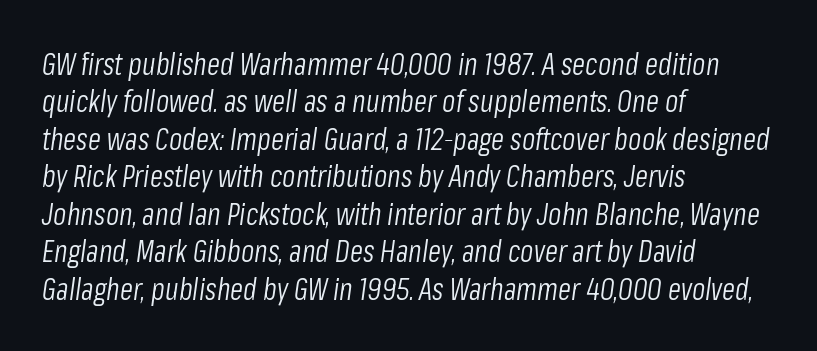
The passage shown has conventional tracking throughout. Quick note: underline off. Weight: regular or lighter. Vertical spacing — default. The passage shown is typed in a proportional face where columns would drift. Caption: multi-line text, flush left, ragged right.
